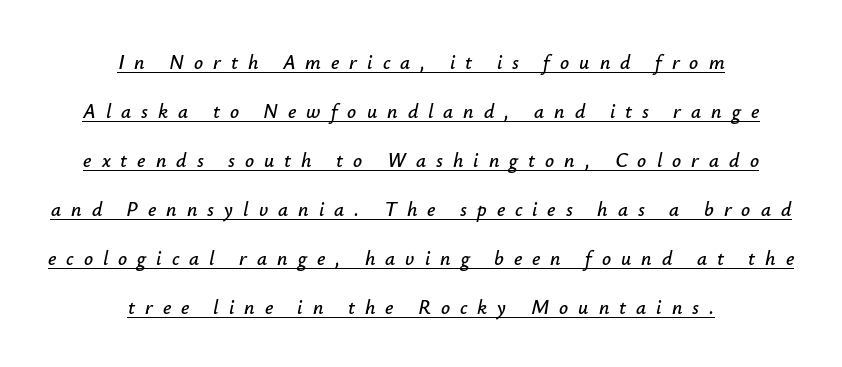
{"italic": "yes", "lean": "right", "slant_degrees": 12, "underline": "yes", "align": "center", "line_spacing": "loose", "line_spacing_ratio": 2.45, "letter_spacing": "wide", "letter_spacing_em": 0.5, "glyph_px": 20}
